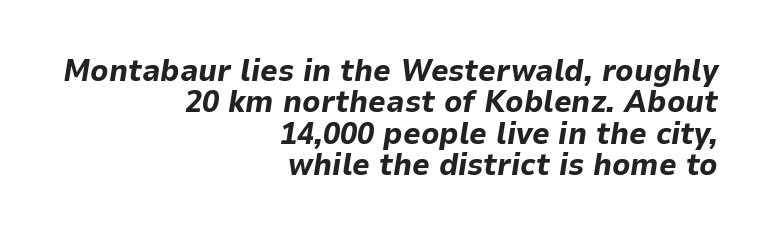
Q: Is the text bold? A: Yes.
Q: Is the text italic (slanted)? A: Yes, it leans right by about 9 degrees.
Q: Is the text underlined? A: No.
Q: How is the paragraph aligned? A: Right-aligned.
Q: Is the spacing between letters normal or unusually wide? A: Normal.
Q: Is the spacing between lines tight, normal or loose? A: Tight.
Q: Width (condensed, normal, or wide)? A: Normal.
Q: Stroke contrast? A: Low.
Q: x-height? A: Medium.
Q: Monospaced? A: No.
